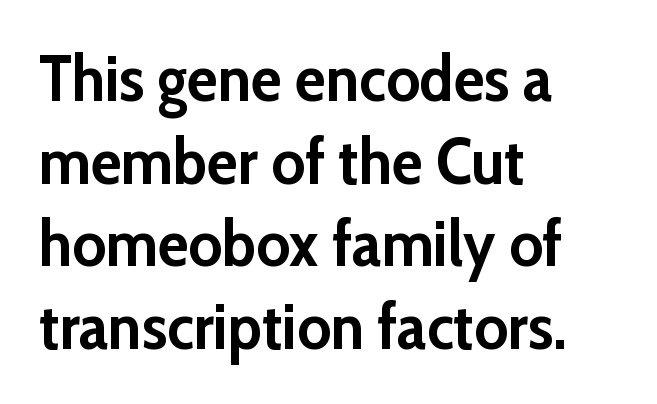
The image shows 64 px semibold sans-serif type, upright; set left-aligned, normal line spacing (1.29x), normal letter spacing, not underlined; low stroke contrast and a medium x-height.
